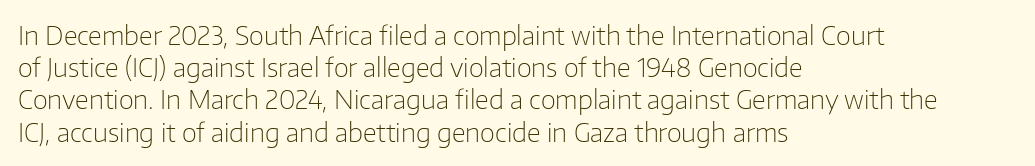
{"italic": "no", "bold": "no", "underline": "no", "align": "left", "line_spacing_ratio": 1.24, "letter_spacing": "normal", "letter_spacing_em": 0.0, "glyph_px": 26}
